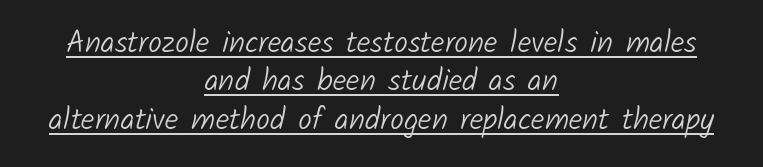
This sample carries an underscore along the baseline area. Think standard paragraph weight, or any step lighter than that. The letters advance in unequal steps, a hallmark of proportional type. In terms of letterform style, serifs are entirely absent. The type is set solid horizontally, with unmodified tracking.
